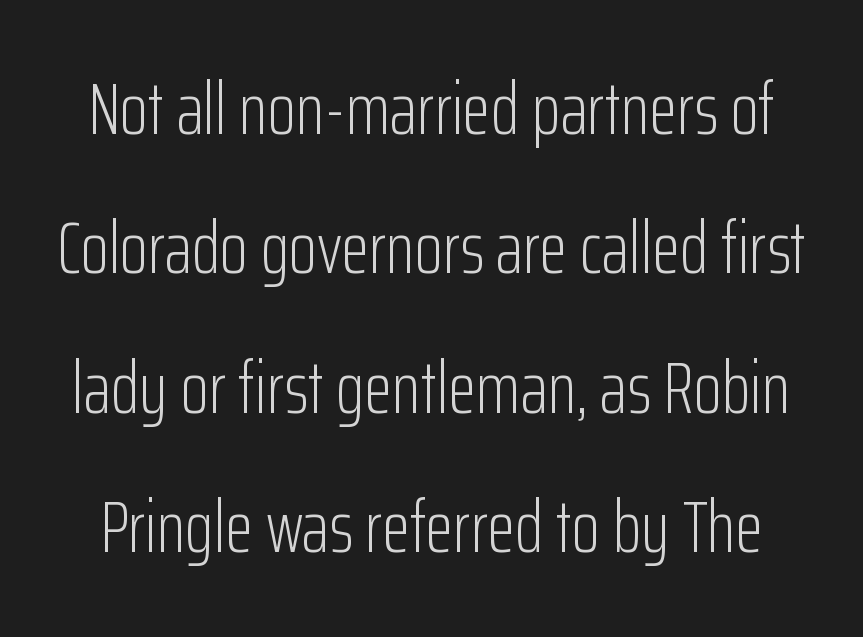
{"serif": "no", "italic": "no", "bold": "no", "weight": "light", "width": "condensed", "stroke_contrast": "low", "x_height": "medium", "monospaced": "no", "underline": "no", "line_spacing": "loose", "line_spacing_ratio": 1.91, "letter_spacing": "normal", "letter_spacing_em": 0.0, "glyph_px": 73}
